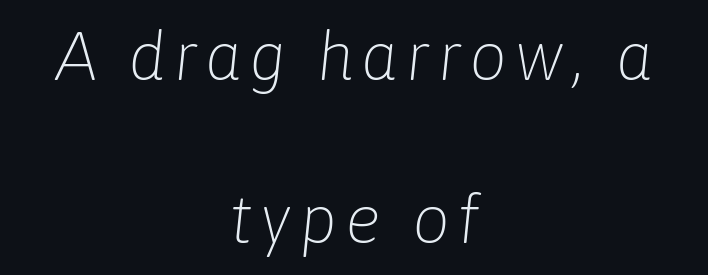
Q: Is the text bold? A: No.
Q: Is the text italic (slanted)? A: Yes, it leans right by about 6 degrees.
Q: Is the text underlined? A: No.
Q: How is the paragraph aligned? A: Centered.
Q: Is the spacing between lines tight, normal or loose? A: Loose.
Q: Width (condensed, normal, or wide)? A: Normal.
Q: Stroke contrast? A: Low.
Q: x-height? A: Medium.
Q: Monospaced? A: No.
